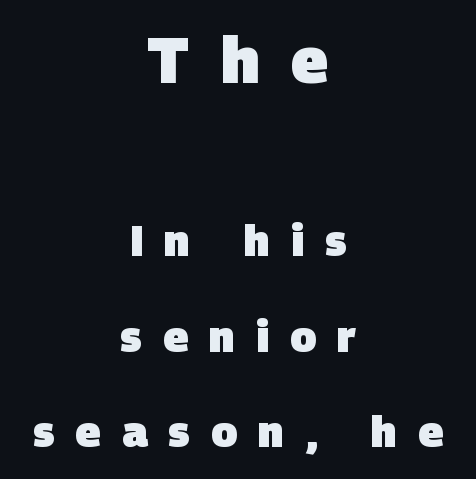
{"serif": "no", "bold": "yes", "weight": "heavy", "width": "normal", "stroke_contrast": "low", "x_height": "large", "monospaced": "no", "underline": "no", "align": "center", "line_spacing": "loose", "line_spacing_ratio": 2.22, "letter_spacing": "wide", "letter_spacing_em": 0.49, "larger_block": "first", "size_ratio": 1.49, "glyph_px": 64}
